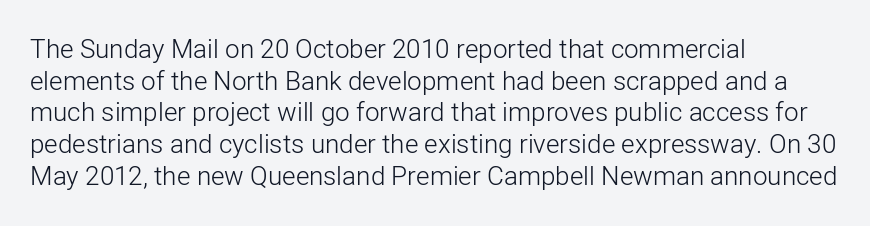
{"italic": "no", "bold": "no", "underline": "no", "align": "left", "line_spacing_ratio": 1.22, "letter_spacing": "normal", "letter_spacing_em": 0.0, "glyph_px": 26}
